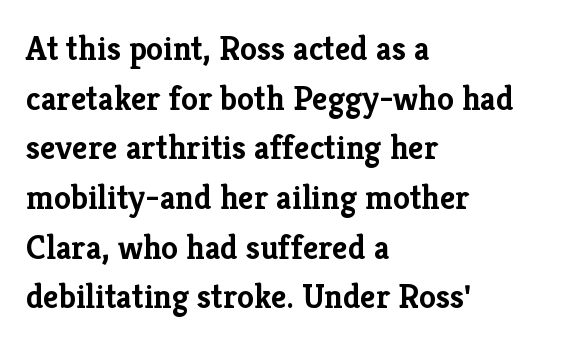
The image shows 34 px semibold serif type, upright; set left-aligned, normal line spacing (1.46x), normal letter spacing, not underlined; low stroke contrast and a medium x-height.
